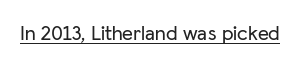
Students, note that the glyphs here touch the page at normal intervals. Does a line run under the words? Yes, clearly. Designer's note — italics off, roman on.
